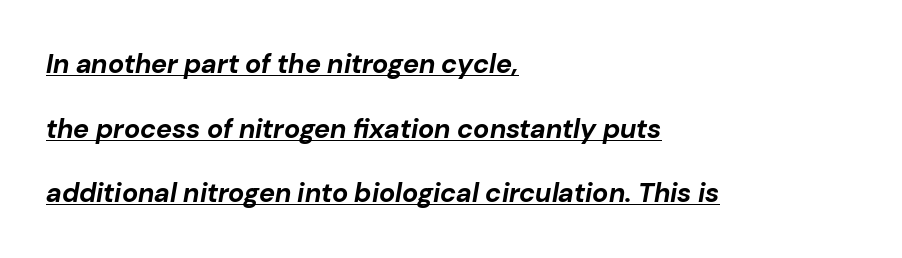
The image shows 27 px bold type, italic (leaning right); set left-aligned, loose line spacing (2.39x), normal letter spacing, underlined.
